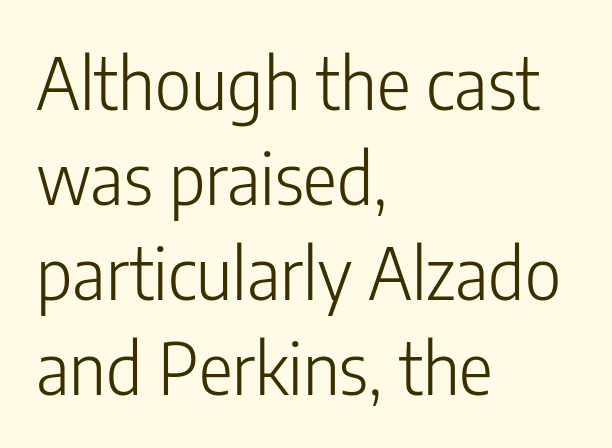
This sample uses plain, unmodified letter spacing. Reading down the column, the eye jumps a familiar distance to each next line. Any mark beneath the type? The region is blank. The weight would be labelled regular, book, light, or lighter still. This rendering employs a face without finishing strokes, i.e., a sans-serif.
